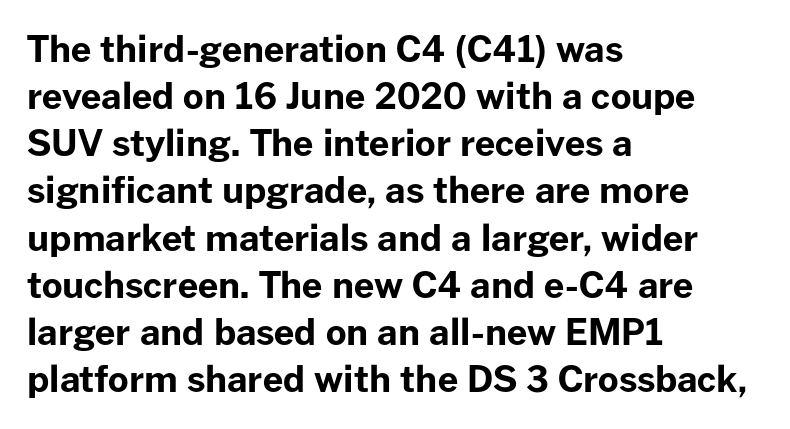
The image shows 36 px bold sans-serif type, upright; set left-aligned, normal line spacing (1.31x), normal letter spacing, not underlined; low stroke contrast and a medium x-height.
